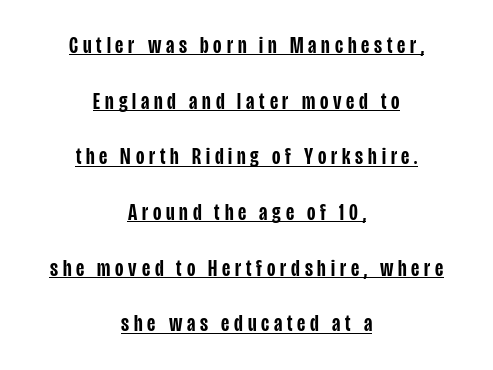
Q: Is the text bold? A: Semi-bold.
Q: Is the text italic (slanted)? A: No, it is upright.
Q: Is the text underlined? A: Yes.
Q: How is the paragraph aligned? A: Centered.
Q: Is the spacing between letters normal or unusually wide? A: Unusually wide.
Q: Is the spacing between lines tight, normal or loose? A: Loose.
